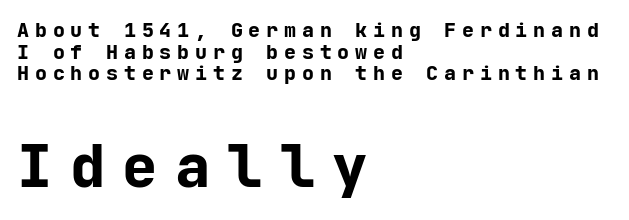
How heavy is the stroke? Heavy — this is a bold. Each letter's strokes conclude bluntly, with no projecting serifs. Notice how descenders almost collide with the ascenders below — that's tight leading. Designer's note — italics off, roman on.
